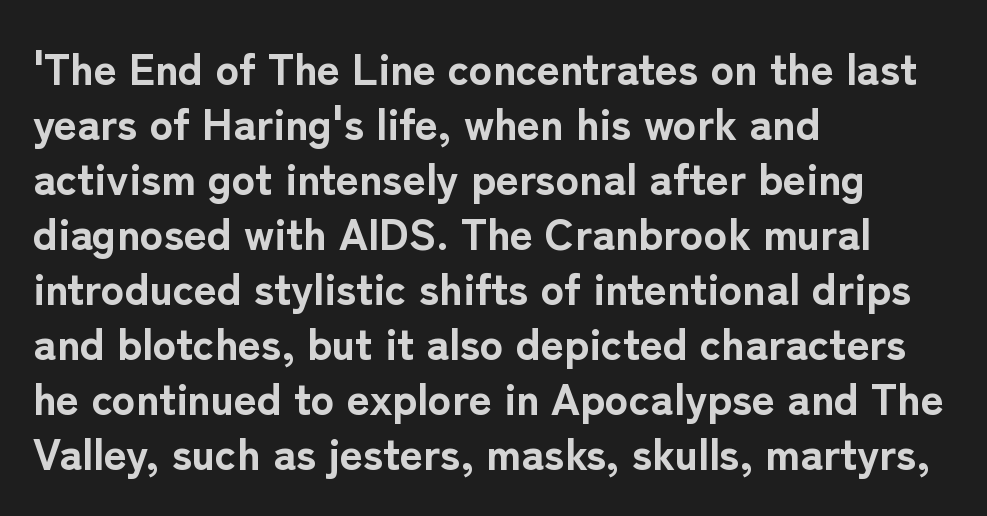
Q: Is the text bold? A: Yes.
Q: Is the text italic (slanted)? A: No, it is upright.
Q: Is the typeface a serif or a sans-serif typeface? A: Sans-serif.
Q: Is the text underlined? A: No.
Q: How is the paragraph aligned? A: Left-aligned.
Q: Is the spacing between letters normal or unusually wide? A: Normal.
Q: Is the spacing between lines tight, normal or loose? A: Normal.
Q: Width (condensed, normal, or wide)? A: Normal.
Q: Stroke contrast? A: Low.
Q: x-height? A: Medium.
Q: Monospaced? A: No.
